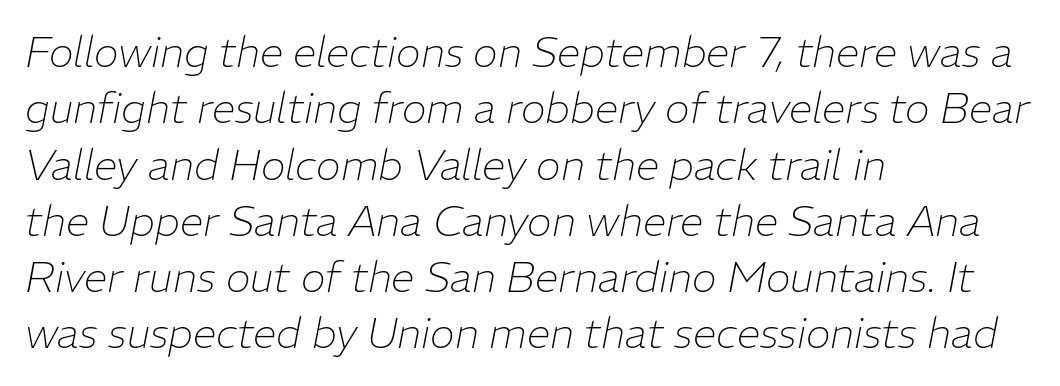
The letters look calm and open, with moderate or lighter stems. The face used here is proportionally spaced, like ordinary book or web type. The rendering keeps characters at their native spacing. The passage is arranged the way most books set body copy — flush left. The block of text has a typical density, with ordinary space between rows.
